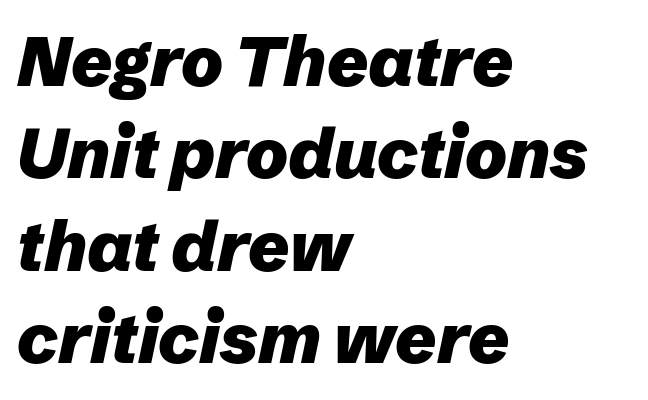
The image shows 70 px heavy type, italic (leaning right); set left-aligned, normal line spacing (1.32x), normal letter spacing, not underlined; low stroke contrast and a medium x-height.
